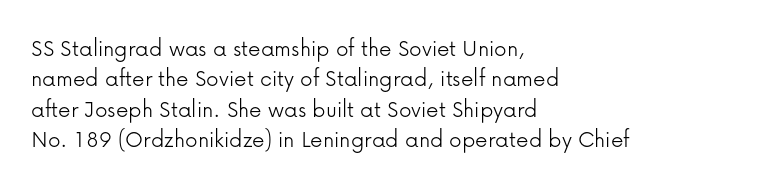
Nope, not italic — everything's standing straight. Only glyphs here, with clear space below each row. Leftover space on each line is placed entirely after the last word. The gaps between neighbouring characters are ordinary and unremarkable. A light-to-regular cut is what we see here.
